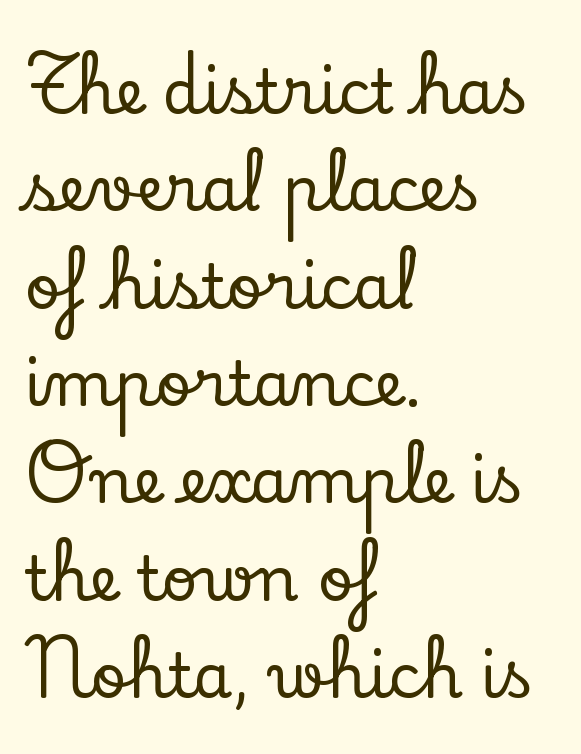
Short note: letters normally spaced. You could not count columns in this text — the font is proportionally spaced. Decoration check: the copy has no underline. Typeset ragged right — the left edge is the straight one. Does the lettering tilt? It doesn't — this is upright.
